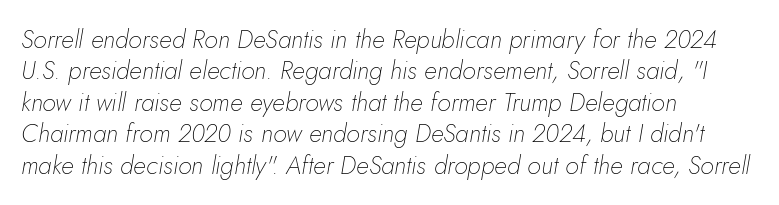
Q: Is the text bold? A: No.
Q: Is the text italic (slanted)? A: Yes, it leans right by about 5 degrees.
Q: Is the text underlined? A: No.
Q: How is the paragraph aligned? A: Left-aligned.
Q: Is the spacing between letters normal or unusually wide? A: Normal.
Q: Is the spacing between lines tight, normal or loose? A: Normal.
